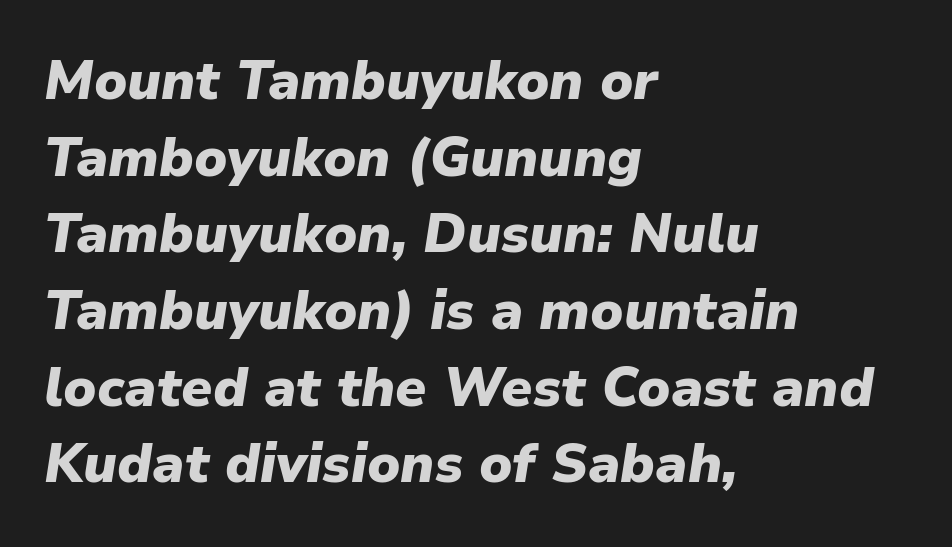
The image shows 54 px heavy type, italic (leaning right); set left-aligned, normal line spacing (1.42x), normal letter spacing, not underlined; low stroke contrast and a medium x-height.
